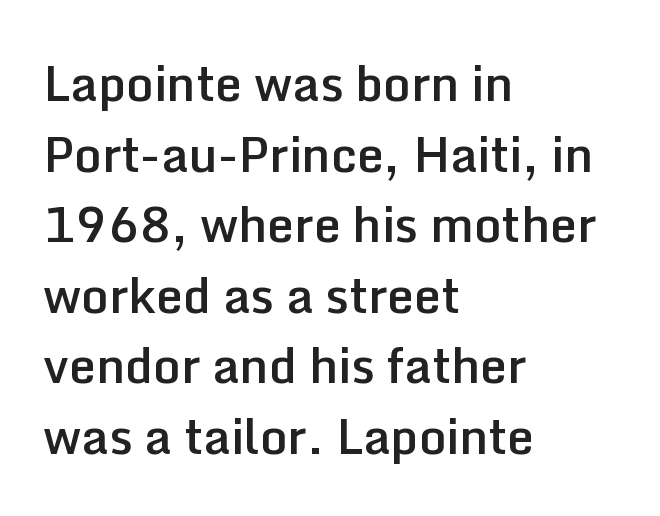
The image shows 48 px semibold sans-serif type, upright; set left-aligned, normal line spacing (1.47x), normal letter spacing, not underlined; low stroke contrast and a medium x-height.
